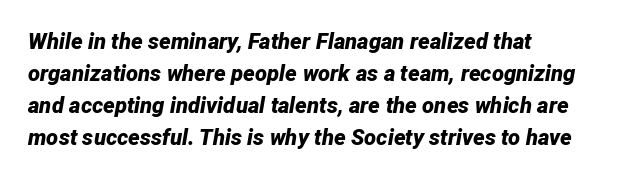
Q: Is the text bold? A: Yes.
Q: Is the text italic (slanted)? A: Yes, it leans right by about 12 degrees.
Q: Is the text underlined? A: No.
Q: How is the paragraph aligned? A: Left-aligned.
Q: Is the spacing between letters normal or unusually wide? A: Normal.
Q: Is the spacing between lines tight, normal or loose? A: Normal.
